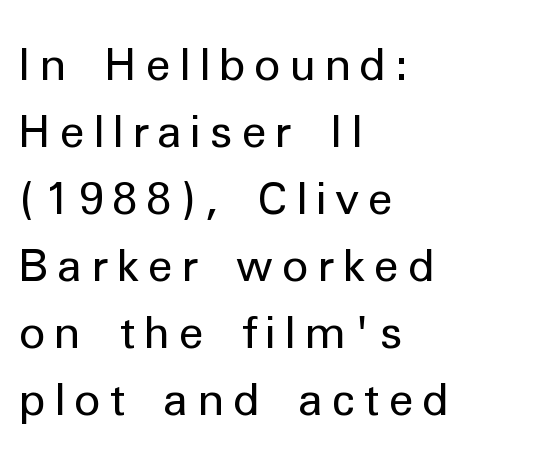
{"serif": "no", "italic": "no", "bold": "no", "weight": "regular", "width": "normal", "stroke_contrast": "low", "x_height": "medium", "monospaced": "no", "underline": "no", "align": "left", "line_spacing": "normal", "line_spacing_ratio": 1.49, "glyph_px": 45}
